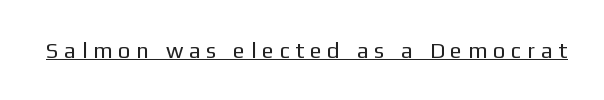
Q: Is the text bold? A: No.
Q: Is the text italic (slanted)? A: No, it is upright.
Q: Is the text underlined? A: Yes.
Q: Is the spacing between letters normal or unusually wide? A: Unusually wide.
